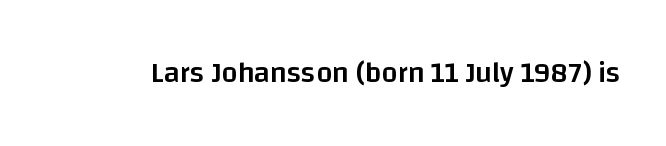
{"serif": "no", "italic": "no", "bold": "semi", "weight": "semibold", "width": "normal", "stroke_contrast": "low", "x_height": "large", "monospaced": "no", "underline": "no", "letter_spacing": "normal", "letter_spacing_em": 0.0, "glyph_px": 29}
